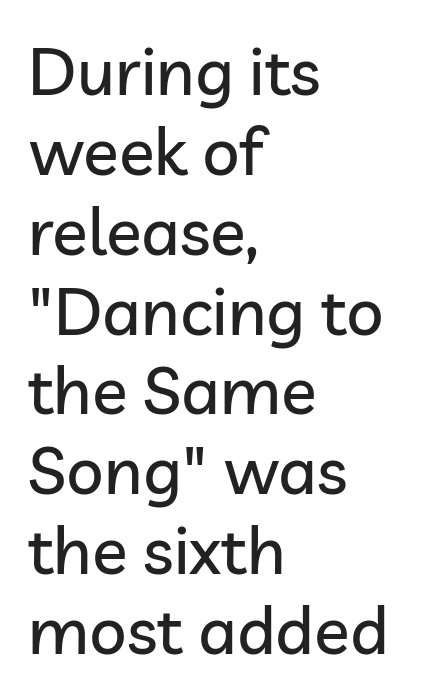
{"serif": "no", "italic": "no", "width": "normal", "stroke_contrast": "low", "x_height": "medium", "monospaced": "no", "underline": "no", "align": "left", "line_spacing_ratio": 1.21, "letter_spacing": "normal", "letter_spacing_em": 0.0, "glyph_px": 66}
